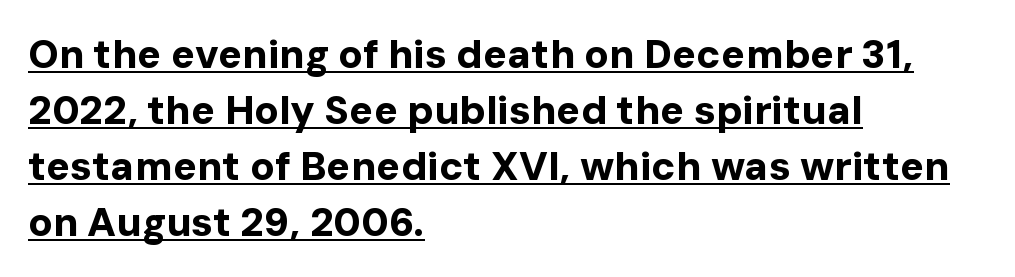
The image shows 40 px bold sans-serif type, upright; set left-aligned, normal line spacing (1.4x), normal letter spacing, underlined; low stroke contrast and a medium x-height.
